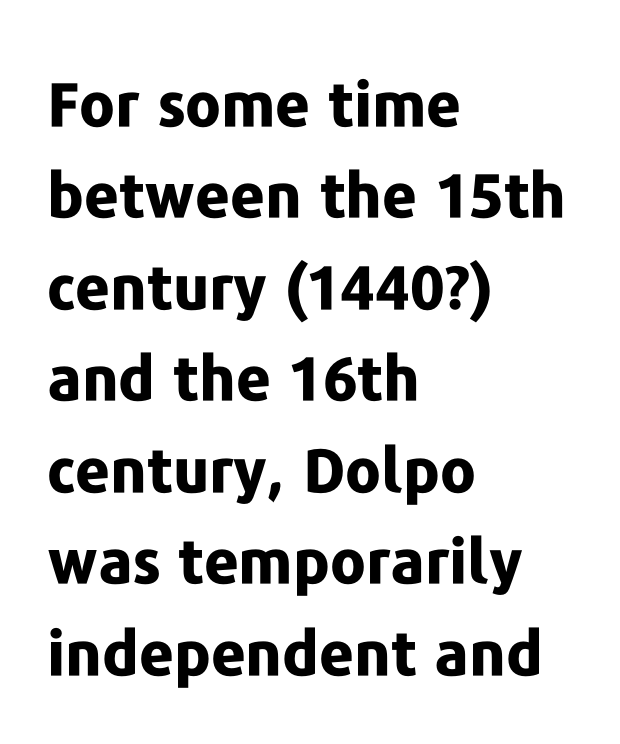
{"serif": "no", "italic": "no", "bold": "yes", "weight": "bold", "width": "normal", "stroke_contrast": "low", "x_height": "medium", "monospaced": "no", "underline": "no", "align": "left", "line_spacing": "normal", "line_spacing_ratio": 1.5, "letter_spacing": "normal", "letter_spacing_em": 0.0, "glyph_px": 61}
